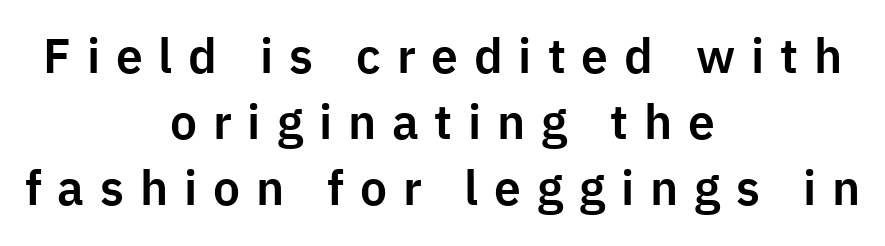
{"serif": "no", "italic": "no", "width": "normal", "stroke_contrast": "low", "x_height": "medium", "monospaced": "no", "underline": "no", "align": "center", "line_spacing": "normal", "line_spacing_ratio": 1.38, "letter_spacing": "wide", "letter_spacing_em": 0.33, "glyph_px": 48}
